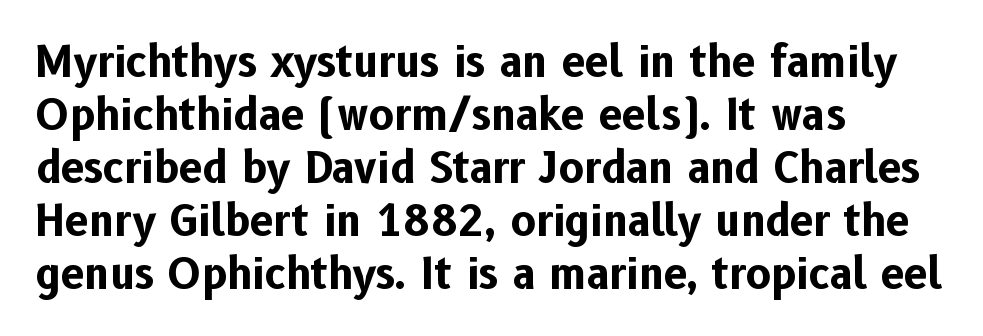
The image shows 42 px bold sans-serif type, upright; set left-aligned, normal line spacing (1.26x), normal letter spacing, not underlined; low stroke contrast and a medium x-height.
